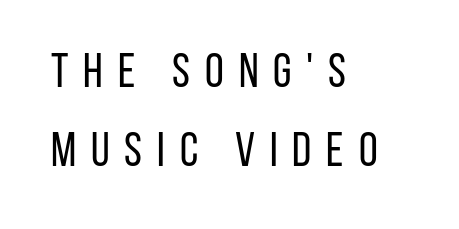
Q: Is the text bold? A: No.
Q: Is the text italic (slanted)? A: No, it is upright.
Q: Is the typeface a serif or a sans-serif typeface? A: Sans-serif.
Q: Is the text underlined? A: No.
Q: How is the paragraph aligned? A: Left-aligned.
Q: Is the spacing between letters normal or unusually wide? A: Unusually wide.
Q: Is the spacing between lines tight, normal or loose? A: Normal.
Q: Width (condensed, normal, or wide)? A: Condensed.
Q: Stroke contrast? A: Low.
Q: x-height? A: Large.
Q: Monospaced? A: No.
